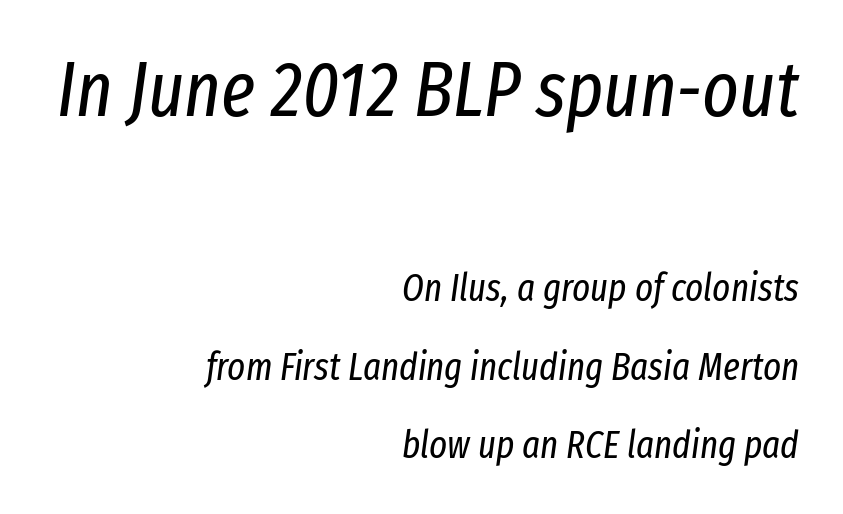
Q: Is the text bold? A: No.
Q: Is the text italic (slanted)? A: Yes, it leans right by about 8 degrees.
Q: Is the text underlined? A: No.
Q: How is the paragraph aligned? A: Right-aligned.
Q: Is the spacing between letters normal or unusually wide? A: Normal.
Q: Is the spacing between lines tight, normal or loose? A: Loose.
Q: Which block of text is set in a larger size, the first (top) or the second (bottom)? A: The first (top) one.
Q: Width (condensed, normal, or wide)? A: Condensed.
Q: Stroke contrast? A: Low.
Q: x-height? A: Medium.
Q: Monospaced? A: No.
